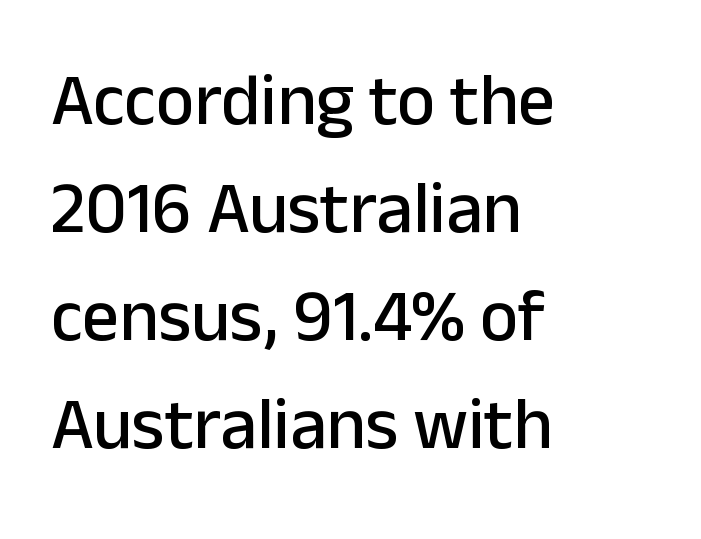
The image shows 73 px sans-serif type, upright; set left-aligned, normal line spacing (1.48x), normal letter spacing, not underlined; low stroke contrast and a medium x-height.
